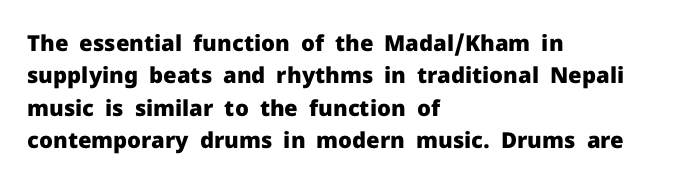
Q: Is the text bold? A: Yes.
Q: Is the text italic (slanted)? A: No, it is upright.
Q: Is the text underlined? A: No.
Q: How is the paragraph aligned? A: Left-aligned.
Q: Is the spacing between letters normal or unusually wide? A: Normal.
Q: Is the spacing between lines tight, normal or loose? A: Normal.
